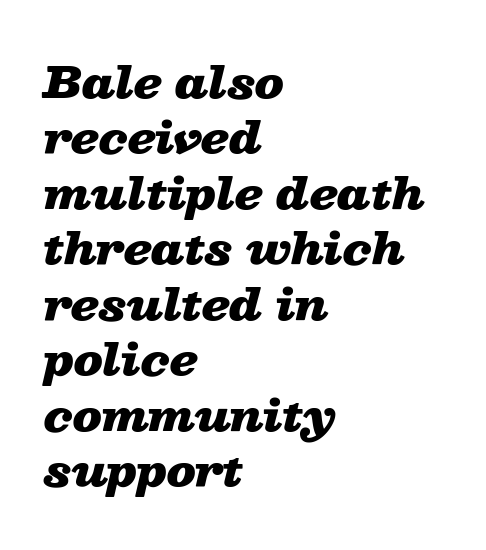
{"italic": "yes", "lean": "right", "slant_degrees": 13, "bold": "yes", "weight": "heavy", "width": "wide", "stroke_contrast": "low", "x_height": "medium", "monospaced": "no", "underline": "no", "align": "left", "line_spacing": "normal", "line_spacing_ratio": 1.29, "letter_spacing": "normal", "letter_spacing_em": 0.0, "glyph_px": 43}
